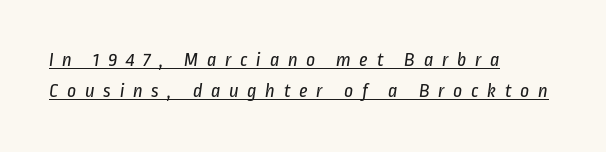
Q: Is the text bold? A: No.
Q: Is the text underlined? A: Yes.
Q: How is the paragraph aligned? A: Left-aligned.
Q: Is the spacing between letters normal or unusually wide? A: Unusually wide.
Q: Is the spacing between lines tight, normal or loose? A: Normal.
